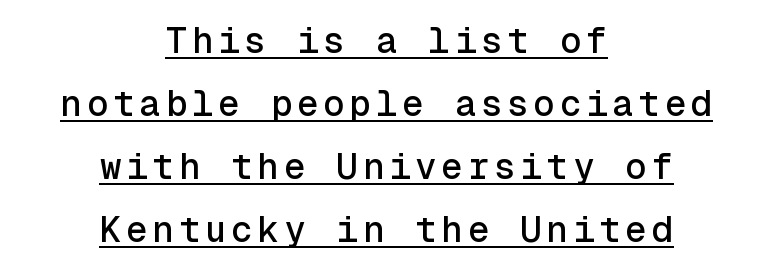
Q: Is the text italic (slanted)? A: No, it is upright.
Q: Is the typeface a serif or a sans-serif typeface? A: Sans-serif.
Q: Is the text underlined? A: Yes.
Q: How is the paragraph aligned? A: Centered.
Q: Width (condensed, normal, or wide)? A: Normal.
Q: x-height? A: Medium.
Q: Monospaced? A: Yes.
